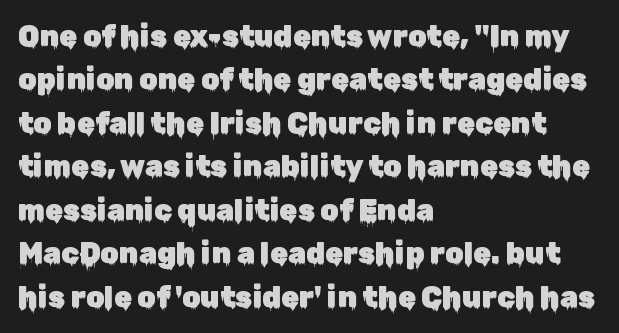
Successive baselines arrive at the customary interval. Characters follow at the spacing the type designer built in. The space directly below the letters is spotless. I'd call this a sans setting — the letters go barefoot. Each line starts at the same left margin while the right side varies. Posture: straight, roman, zero tilt.
